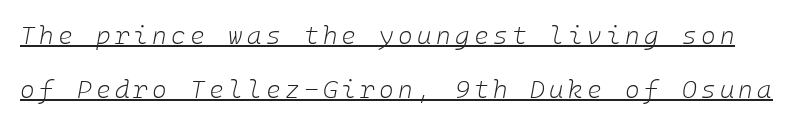
The image shows 25 px text type, italic (leaning right); set loose line spacing (2.16x), underlined.
